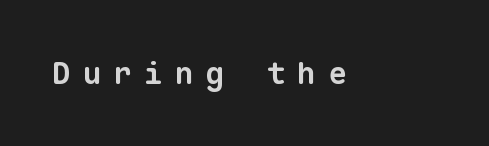
Q: Is the text bold? A: Yes.
Q: Is the typeface a serif or a sans-serif typeface? A: Sans-serif.
Q: Is the text underlined? A: No.
Q: Is the spacing between letters normal or unusually wide? A: Unusually wide.
Q: Width (condensed, normal, or wide)? A: Normal.
Q: Stroke contrast? A: Low.
Q: x-height? A: Medium.
Q: Monospaced? A: Yes.
